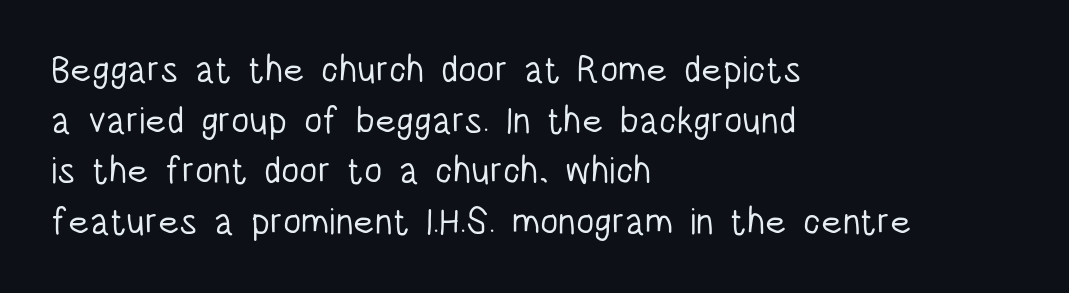
The passage shown is typed in a proportional face where columns would drift. Does the type have serifs? No, each stem ends abruptly. Glyph-to-glyph distance matches everyday printed text. This rendering features lettering with no underline.
